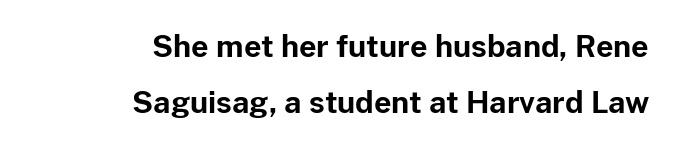
Q: Is the text bold? A: Yes.
Q: Is the text italic (slanted)? A: No, it is upright.
Q: Is the typeface a serif or a sans-serif typeface? A: Sans-serif.
Q: Is the text underlined? A: No.
Q: How is the paragraph aligned? A: Right-aligned.
Q: Is the spacing between letters normal or unusually wide? A: Normal.
Q: Width (condensed, normal, or wide)? A: Normal.
Q: Stroke contrast? A: Low.
Q: x-height? A: Medium.
Q: Monospaced? A: No.
